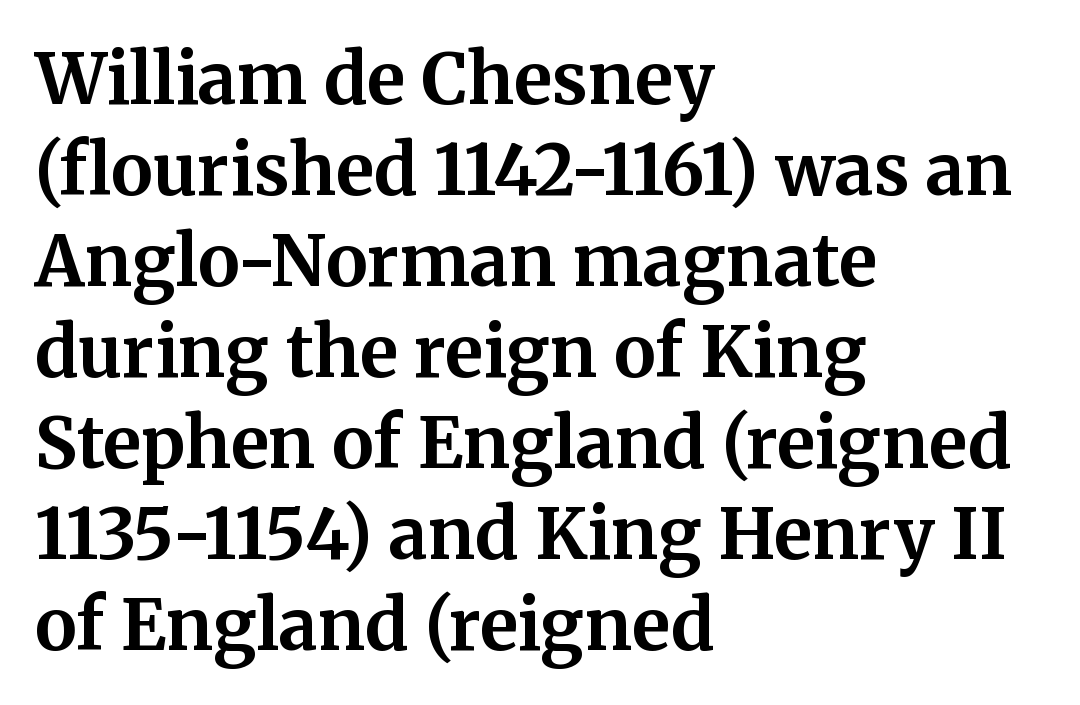
Q: Is the text bold? A: Yes.
Q: Is the text italic (slanted)? A: No, it is upright.
Q: Is the typeface a serif or a sans-serif typeface? A: Serif.
Q: Is the text underlined? A: No.
Q: How is the paragraph aligned? A: Left-aligned.
Q: Is the spacing between letters normal or unusually wide? A: Normal.
Q: Is the spacing between lines tight, normal or loose? A: Normal.
Q: Width (condensed, normal, or wide)? A: Normal.
Q: Stroke contrast? A: Medium.
Q: x-height? A: Medium.
Q: Monospaced? A: No.
